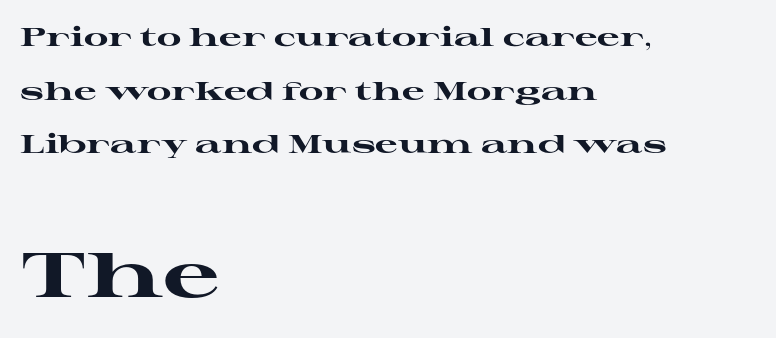
{"serif": "yes", "italic": "no", "bold": "yes", "weight": "heavy", "width": "wide", "stroke_contrast": "high", "x_height": "medium", "monospaced": "no", "underline": "no", "align": "left", "line_spacing": "loose", "line_spacing_ratio": 2.15, "letter_spacing": "normal", "letter_spacing_em": 0.0, "larger_block": "second", "size_ratio": 2.52, "glyph_px": 63}
